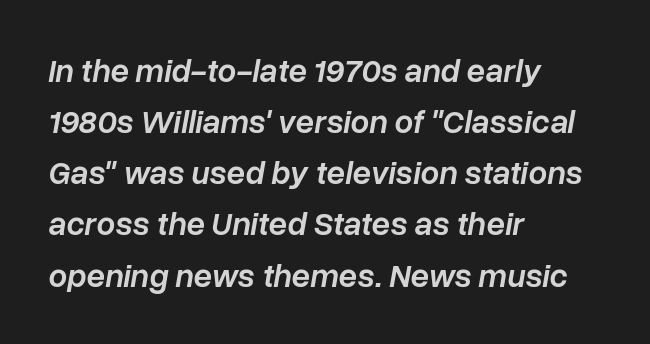
The image shows 33 px semibold type, italic (leaning right); set left-aligned, normal line spacing (1.55x), normal letter spacing, not underlined; low stroke contrast and a medium x-height.
